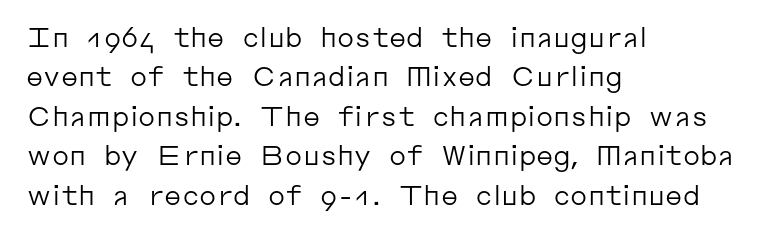
The image shows 27 px text type, upright; set left-aligned, normal line spacing (1.46x), normal letter spacing, not underlined.
